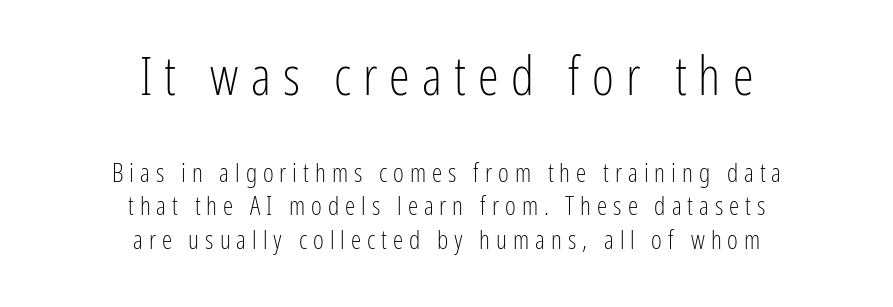
The image shows 53 px light, condensed sans-serif type, upright; set centered, normal line spacing (1.29x), unusually wide letter spacing (+0.23 em), not underlined; the first (top) block is 2.04x larger; low stroke contrast and a medium x-height.
